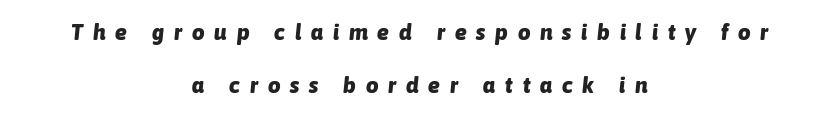
Underline: absent. If you measured baseline to baseline, you'd find a long distance. This rendering widens character spacing well past its baseline value. The paragraph has two soft edges and a firm central axis. The letters are bold, with thick, heavy strokes. It's the slanting kind of type.
